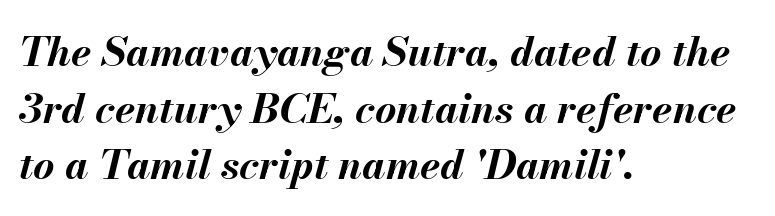
Is the letter spacing exaggerated? No — it looks like the ordinary default. An italicized treatment has been applied to the whole sample. Character widths vary here, with narrow letters taking less room than wide ones. Whoever set this chose a conventional vertical rhythm. Layout note: lines flush left.
